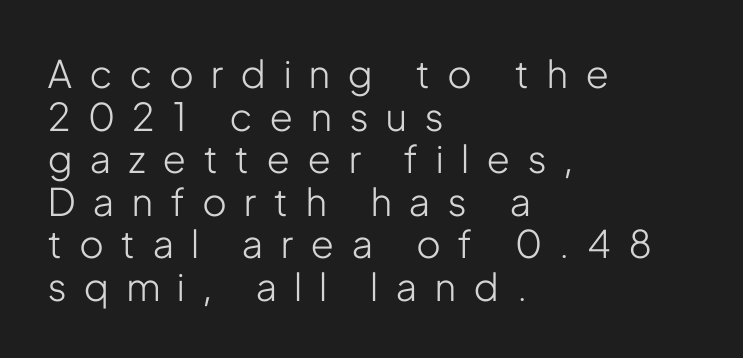
Weight: in the light-to-regular range. Is the letter spacing exaggerated? Yes — the characters are pushed far apart. Words float on clear page, feet unadorned. This sample has the flowing, uneven cadence of proportional lettering.
